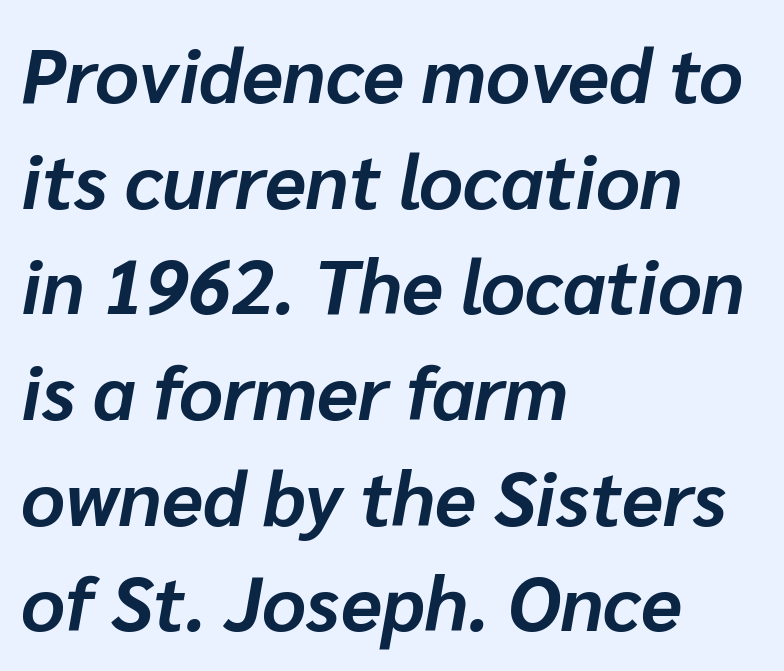
Q: Is the text bold? A: Yes.
Q: Is the text italic (slanted)? A: Yes, it leans right by about 10 degrees.
Q: Is the text underlined? A: No.
Q: How is the paragraph aligned? A: Left-aligned.
Q: Is the spacing between letters normal or unusually wide? A: Normal.
Q: Is the spacing between lines tight, normal or loose? A: Normal.
Q: Width (condensed, normal, or wide)? A: Normal.
Q: Stroke contrast? A: Low.
Q: x-height? A: Medium.
Q: Monospaced? A: No.
